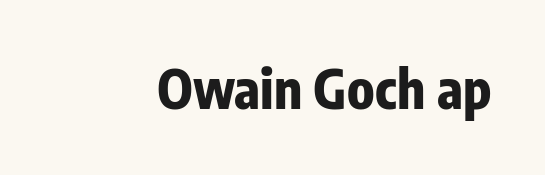
The image shows 53 px bold, condensed sans-serif type, upright; set normal letter spacing, not underlined; low stroke contrast and a medium x-height.
